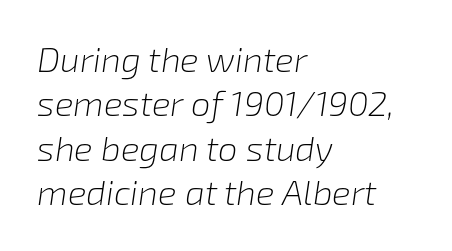
{"italic": "yes", "lean": "right", "slant_degrees": 8, "bold": "no", "weight": "light", "width": "normal", "stroke_contrast": "low", "x_height": "medium", "monospaced": "no", "underline": "no", "align": "left", "line_spacing": "normal", "line_spacing_ratio": 1.27, "letter_spacing": "normal", "letter_spacing_em": 0.0, "glyph_px": 35}
